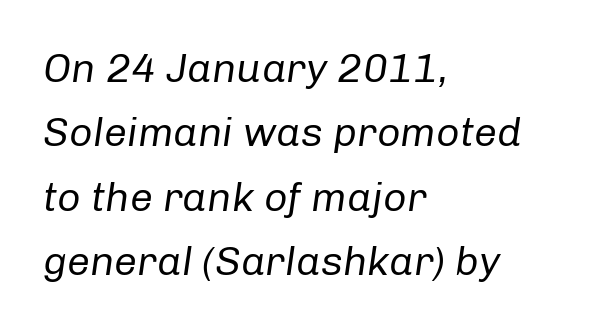
{"italic": "yes", "lean": "right", "slant_degrees": 8, "bold": "no", "weight": "regular", "width": "normal", "stroke_contrast": "low", "x_height": "medium", "monospaced": "no", "underline": "no", "align": "left", "line_spacing": "normal", "line_spacing_ratio": 1.57, "letter_spacing": "normal", "letter_spacing_em": 0.0, "glyph_px": 41}
